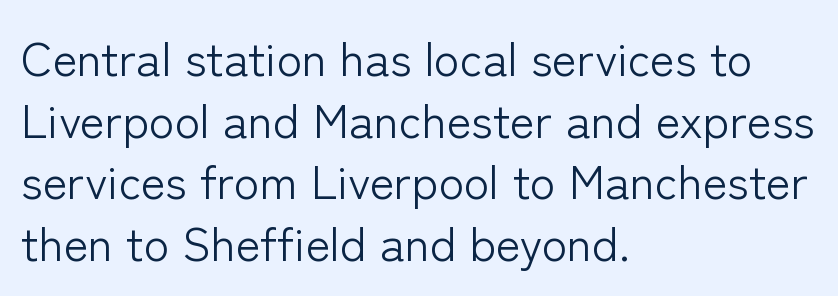
Inter-character spacing is left at the font's built-in metrics. Typographically, this falls in the sans-serif category. Tall strokes in this sample are plumb rather than angled. The rendering anchors every line to the left-hand side. Proportional: the letters do not fall into vertical columns. Weight: not bold — regular or lighter.
